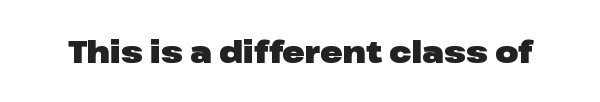
The image shows 30 px heavy, wide sans-serif type, upright; set normal letter spacing, not underlined; low stroke contrast and a medium x-height.
